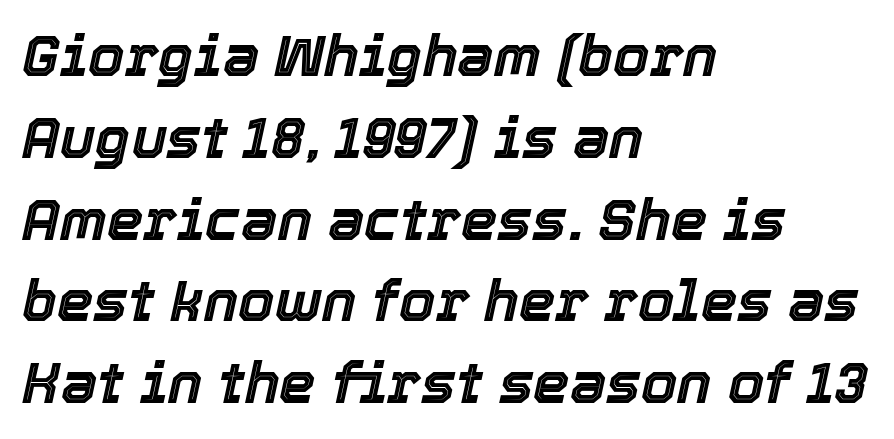
The image shows 58 px text type, italic (leaning right); set left-aligned, normal line spacing (1.41x), normal letter spacing, not underlined; a medium x-height.
